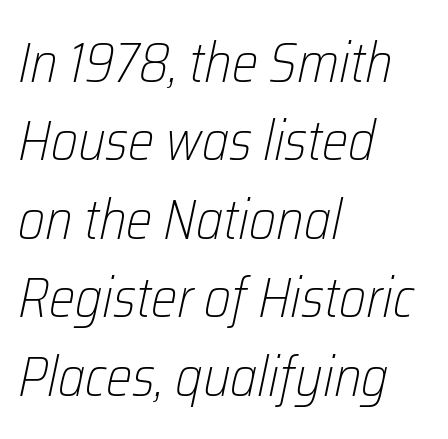
The image shows 56 px light, condensed type, italic (leaning right); set left-aligned, normal line spacing (1.4x), normal letter spacing, not underlined; low stroke contrast and a medium x-height.
